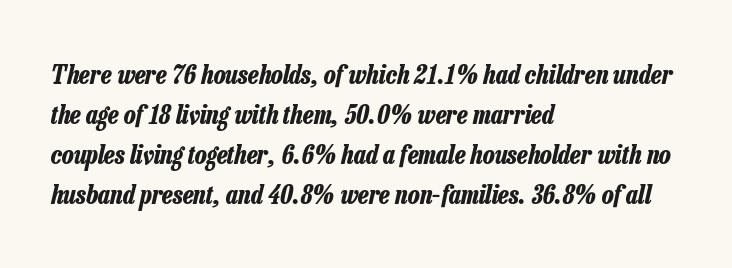
The image shows 26 px bold type, italic (leaning right); set left-aligned, normal line spacing (1.54x), normal letter spacing, not underlined.
